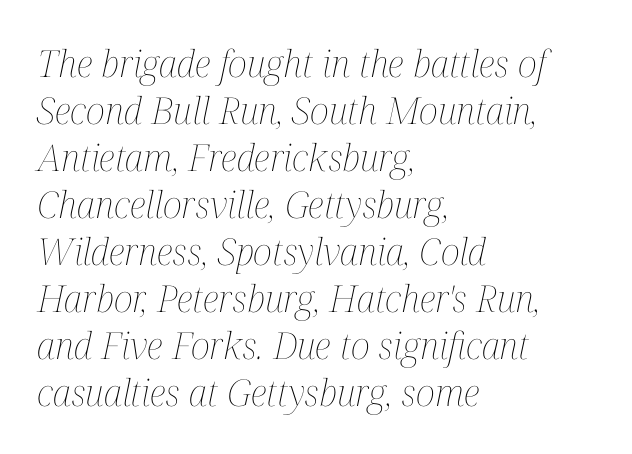
The image shows 37 px thin, condensed type, italic (leaning right); set left-aligned, normal line spacing (1.27x), normal letter spacing, not underlined; medium stroke contrast and a medium x-height.
